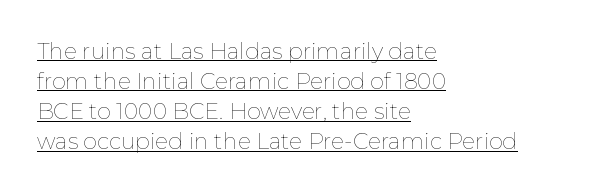
{"italic": "no", "bold": "no", "underline": "yes", "align": "left", "line_spacing": "normal", "line_spacing_ratio": 1.37, "letter_spacing": "normal", "letter_spacing_em": 0.0, "glyph_px": 22}
